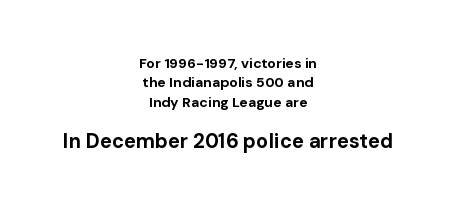
The area under the type is left untouched. Observe the ordinary spacing: letters are neighbours, not strangers. Centered paragraph, ragged on both sides. Compared with typical paragraphs, the rows here are spaced about the same.
